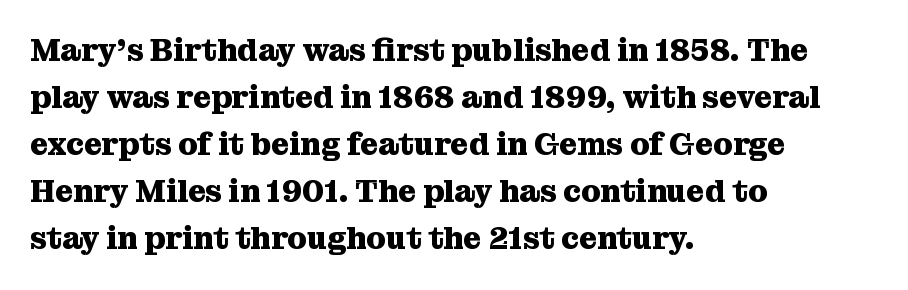
{"serif": "yes", "italic": "no", "bold": "yes", "weight": "heavy", "width": "normal", "stroke_contrast": "medium", "x_height": "medium", "monospaced": "no", "underline": "no", "align": "left", "line_spacing": "normal", "line_spacing_ratio": 1.52, "letter_spacing": "normal", "letter_spacing_em": 0.0, "glyph_px": 31}
